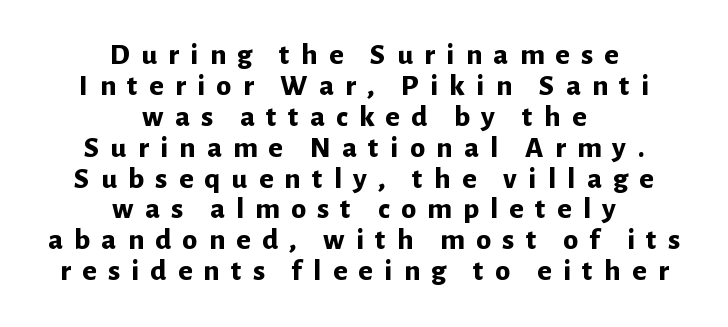
Loose tracking; the words dissolve into strings of separated letters. This sample has the flowing, uneven cadence of proportional lettering. Leading is clearly below the norm, producing a dense column. How heavy is the stroke? Heavy — this is a bold.
